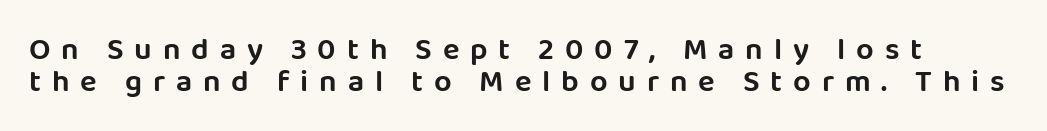
The image shows 31 px sans-serif type, upright; set tight line spacing (1.04x), unusually wide letter spacing (+0.35 em), not underlined; low stroke contrast and a large x-height.
